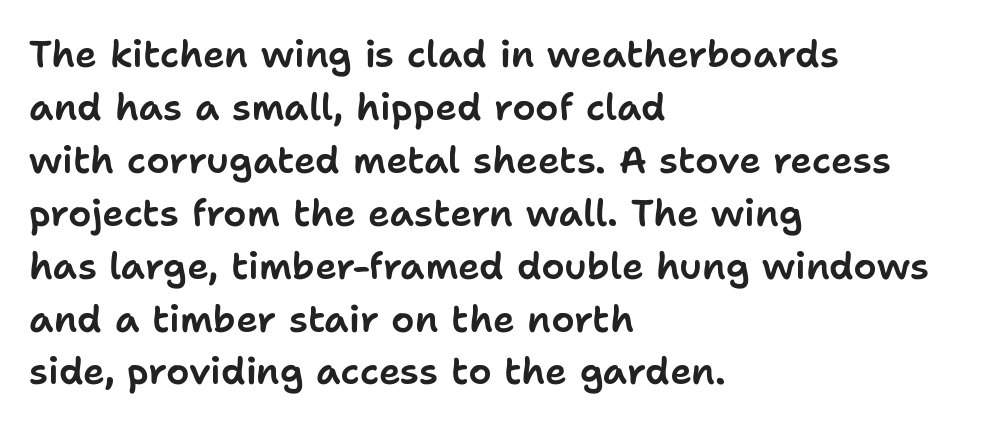
The image shows 37 px sans-serif type, upright; set left-aligned, normal line spacing (1.43x), normal letter spacing, not underlined; low stroke contrast and a medium x-height.
